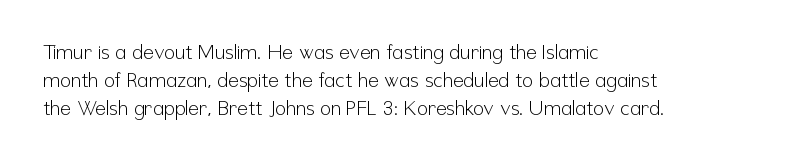
{"italic": "no", "bold": "no", "underline": "no", "align": "left", "line_spacing": "normal", "line_spacing_ratio": 1.41, "letter_spacing": "normal", "letter_spacing_em": 0.0, "glyph_px": 20}
